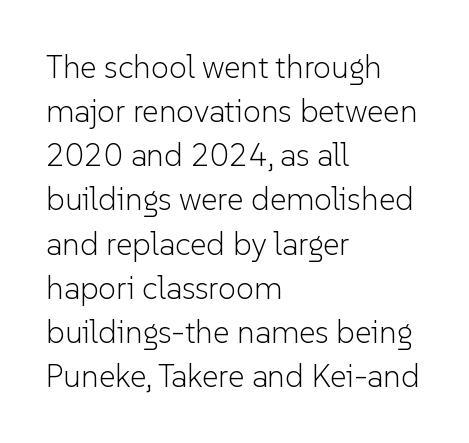
{"serif": "no", "italic": "no", "bold": "no", "weight": "light", "width": "normal", "stroke_contrast": "low", "x_height": "medium", "monospaced": "no", "underline": "no", "align": "left", "line_spacing": "normal", "line_spacing_ratio": 1.38, "letter_spacing": "normal", "letter_spacing_em": 0.0, "glyph_px": 32}
